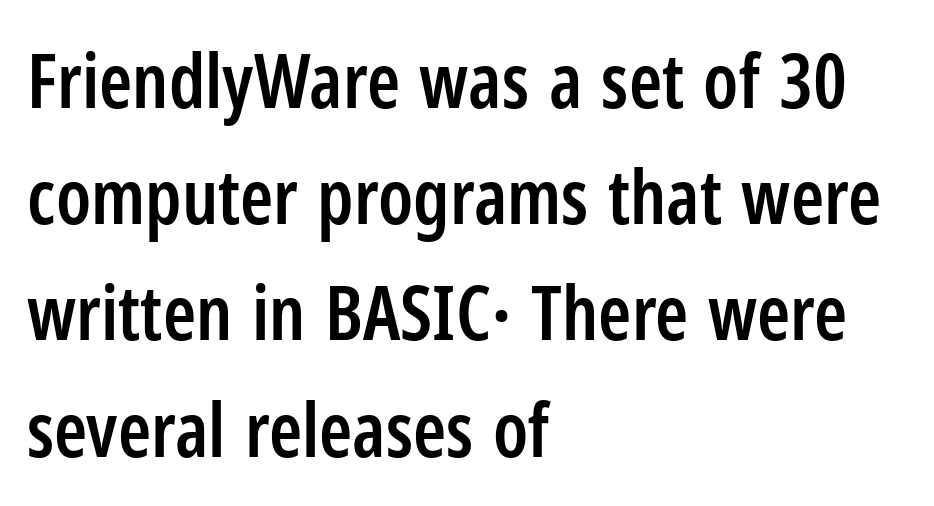
A student would call this left alignment; a typographer would say flush left, rag right. In terms of letterspacing, this is plain default setting. Emphasis by weight is partial: semibold. The words here are not underlined. This sample uses a sans-serif face.
